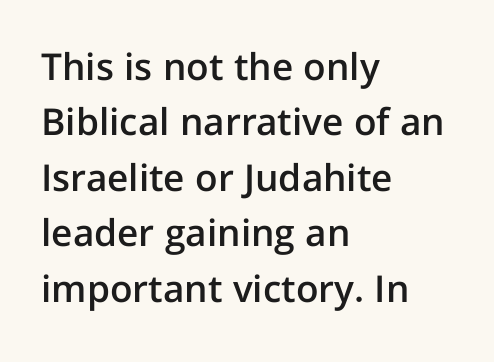
Q: Is the text bold? A: Semi-bold.
Q: Is the text italic (slanted)? A: No, it is upright.
Q: Is the typeface a serif or a sans-serif typeface? A: Sans-serif.
Q: Is the text underlined? A: No.
Q: How is the paragraph aligned? A: Left-aligned.
Q: Is the spacing between letters normal or unusually wide? A: Normal.
Q: Is the spacing between lines tight, normal or loose? A: Normal.
Q: Width (condensed, normal, or wide)? A: Normal.
Q: Stroke contrast? A: Low.
Q: x-height? A: Medium.
Q: Monospaced? A: No.
